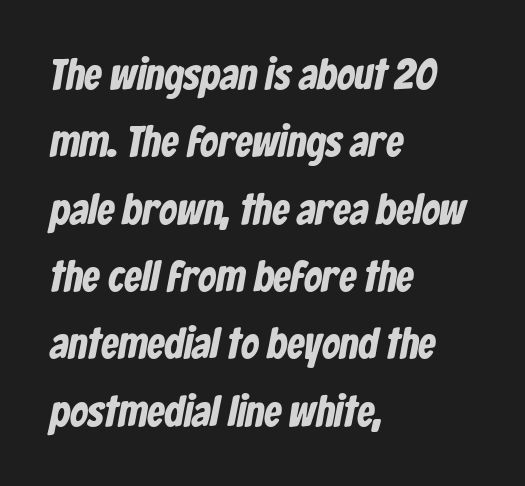
Here the glyphs are tracked normally, forming tight word shapes. Character widths vary here, with narrow letters taking less room than wide ones. Left-aligned paragraph, ragged on the right. The font family rendered here belongs to the sans-serif group.
